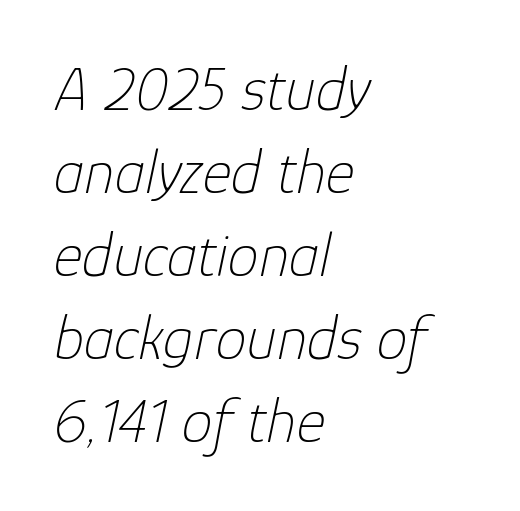
The image shows 62 px thin type, italic (leaning right); set left-aligned, normal line spacing (1.34x), normal letter spacing, not underlined; low stroke contrast and a medium x-height.
